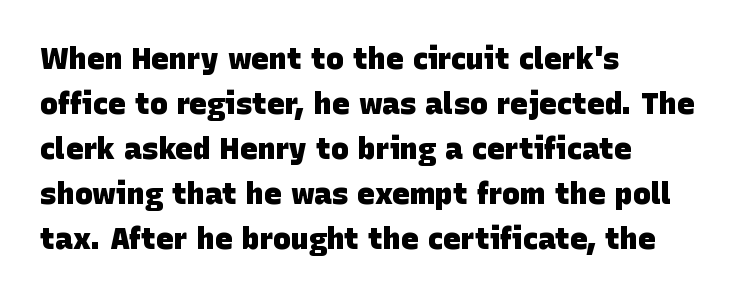
{"serif": "no", "bold": "yes", "weight": "heavy", "width": "normal", "stroke_contrast": "low", "x_height": "large", "monospaced": "no", "underline": "no", "align": "left", "line_spacing": "normal", "line_spacing_ratio": 1.5, "letter_spacing": "normal", "letter_spacing_em": 0.0, "glyph_px": 30}
